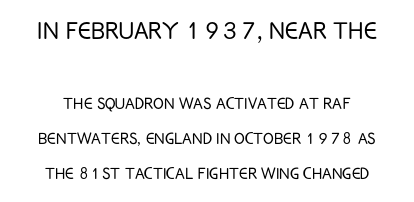
The image shows 30 px light, condensed sans-serif type, upright; set line spacing 1.76x, normal letter spacing, not underlined; the first (top) block is 1.5x larger; low stroke contrast and a large x-height.
